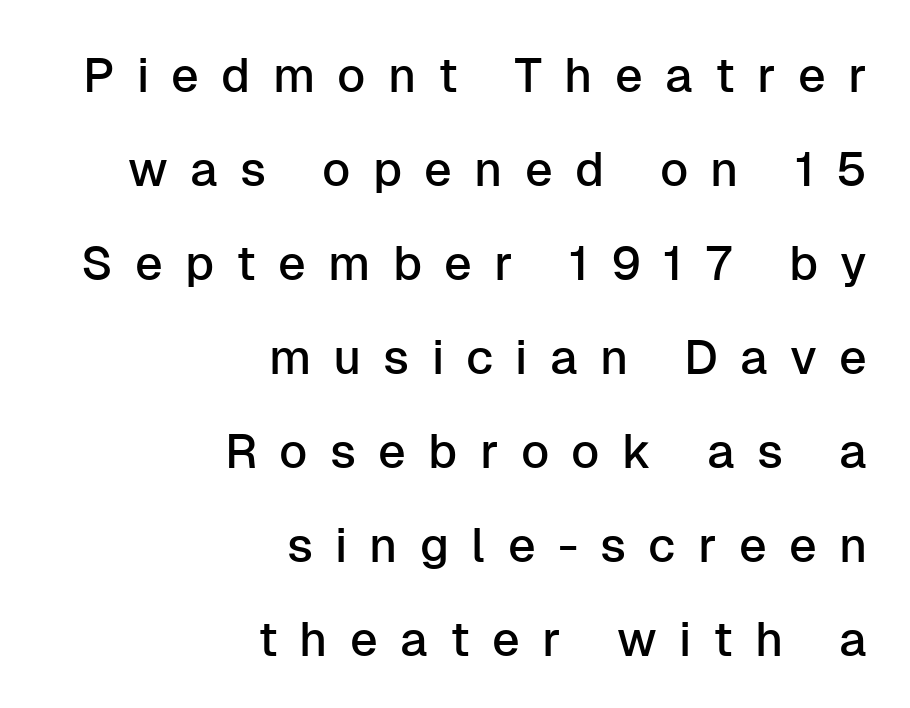
{"serif": "no", "italic": "no", "width": "normal", "stroke_contrast": "low", "x_height": "medium", "monospaced": "no", "underline": "no", "align": "right", "line_spacing": "loose", "line_spacing_ratio": 1.96, "letter_spacing": "wide", "letter_spacing_em": 0.46, "glyph_px": 48}
